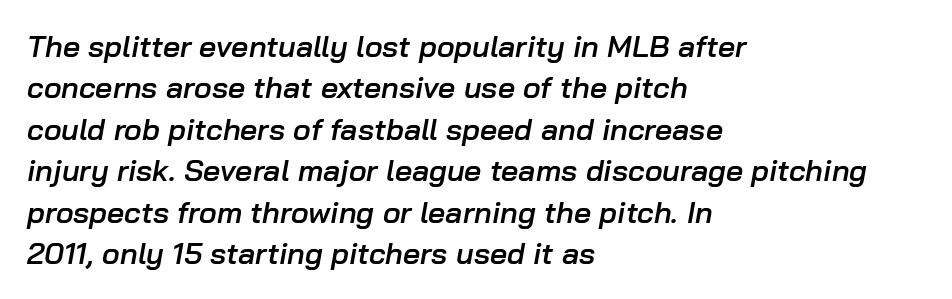
A classic flush-left, rag-right setting is used for this passage. The passage shown leans; its letterforms are oblique. The specimen omits any rule beneath the text block's lines. Spacing verdict: proportional, widths tailored to each character.
